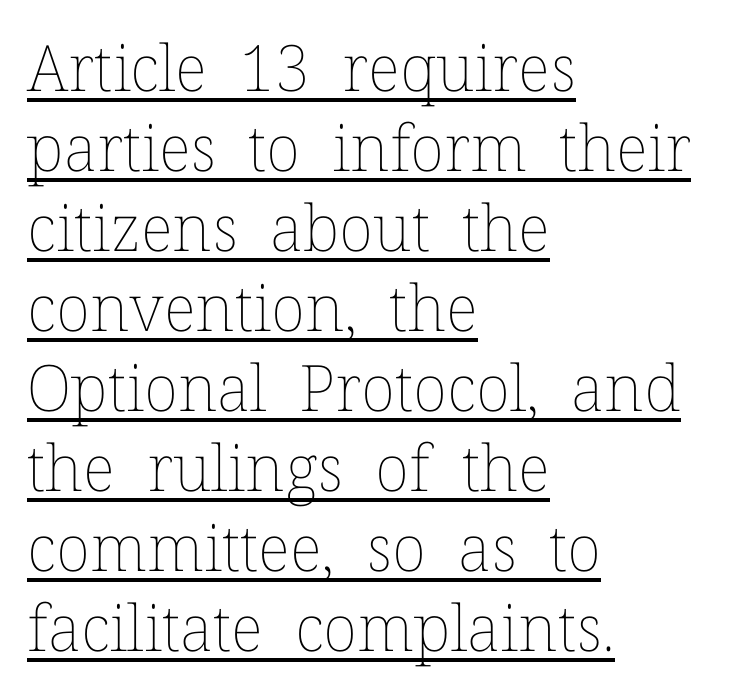
Q: Is the text bold? A: No.
Q: Is the text italic (slanted)? A: No, it is upright.
Q: Is the text underlined? A: Yes.
Q: How is the paragraph aligned? A: Left-aligned.
Q: Is the spacing between letters normal or unusually wide? A: Normal.
Q: Is the spacing between lines tight, normal or loose? A: Normal.
Q: Width (condensed, normal, or wide)? A: Normal.
Q: Stroke contrast? A: Low.
Q: x-height? A: Medium.
Q: Monospaced? A: No.
